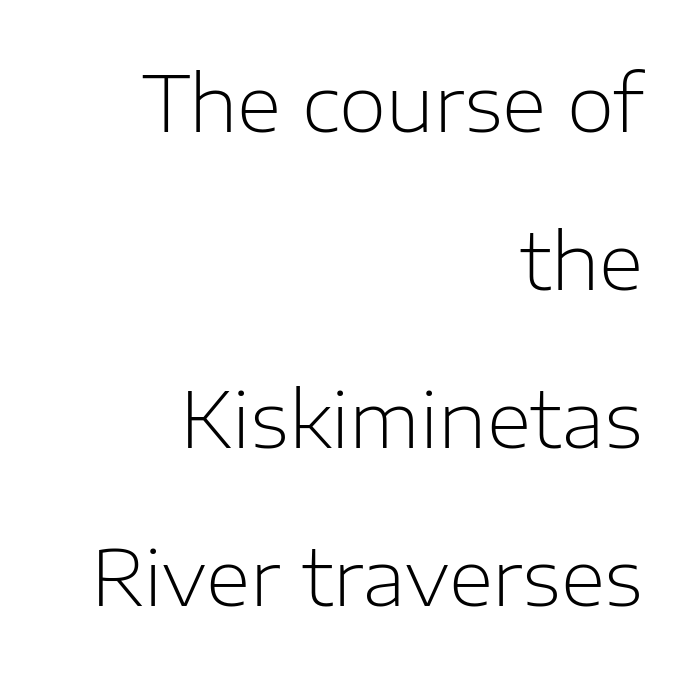
{"serif": "no", "italic": "no", "bold": "no", "weight": "light", "width": "normal", "stroke_contrast": "low", "x_height": "medium", "monospaced": "no", "underline": "no", "align": "right", "line_spacing": "loose", "line_spacing_ratio": 2.05, "letter_spacing": "normal", "letter_spacing_em": 0.0, "glyph_px": 77}
